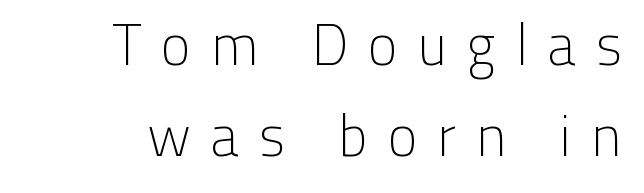
Casual observation: everything's shoved over to the right. The baseline area is clear. Leading: standard. Nope, not italic — everything's standing straight. The cut favours lightness, reaching ordinary text weight at its darkest.
